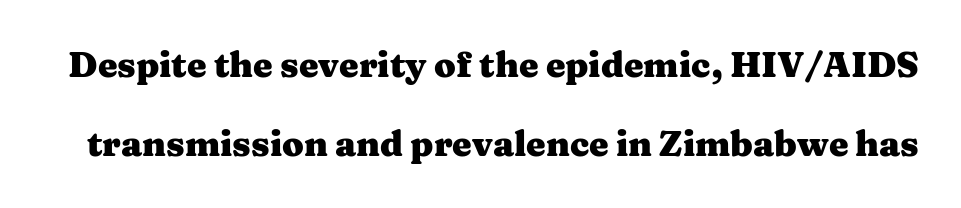
Q: Is the text bold? A: Yes.
Q: Is the text italic (slanted)? A: No, it is upright.
Q: Is the typeface a serif or a sans-serif typeface? A: Serif.
Q: Is the text underlined? A: No.
Q: Is the spacing between letters normal or unusually wide? A: Normal.
Q: Is the spacing between lines tight, normal or loose? A: Loose.
Q: Width (condensed, normal, or wide)? A: Wide.
Q: Stroke contrast? A: Medium.
Q: x-height? A: Medium.
Q: Monospaced? A: No.
